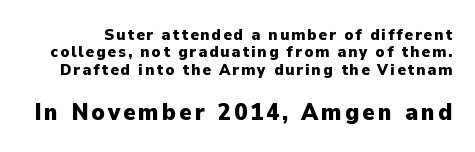
The image shows 24 px bold type, upright; set tight line spacing (1.09x), not underlined; the second (bottom) block is 1.5x larger.
